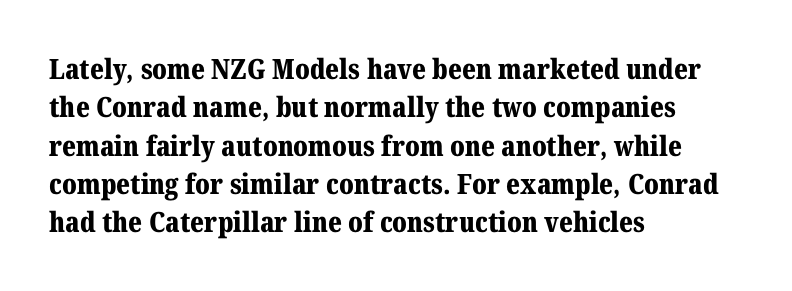
Q: Is the text bold? A: Yes.
Q: Is the text italic (slanted)? A: No, it is upright.
Q: Is the typeface a serif or a sans-serif typeface? A: Serif.
Q: Is the text underlined? A: No.
Q: How is the paragraph aligned? A: Left-aligned.
Q: Is the spacing between letters normal or unusually wide? A: Normal.
Q: Is the spacing between lines tight, normal or loose? A: Normal.
Q: Width (condensed, normal, or wide)? A: Normal.
Q: Stroke contrast? A: Medium.
Q: x-height? A: Medium.
Q: Monospaced? A: No.
